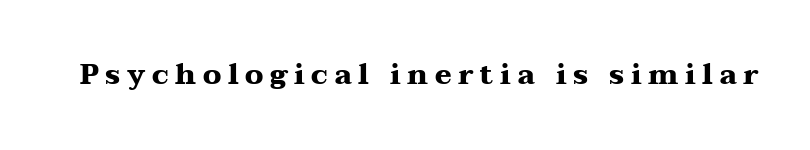
The image shows 28 px heavy, wide serif type, upright; set unusually wide letter spacing (+0.24 em), not underlined; medium stroke contrast and a medium x-height.
